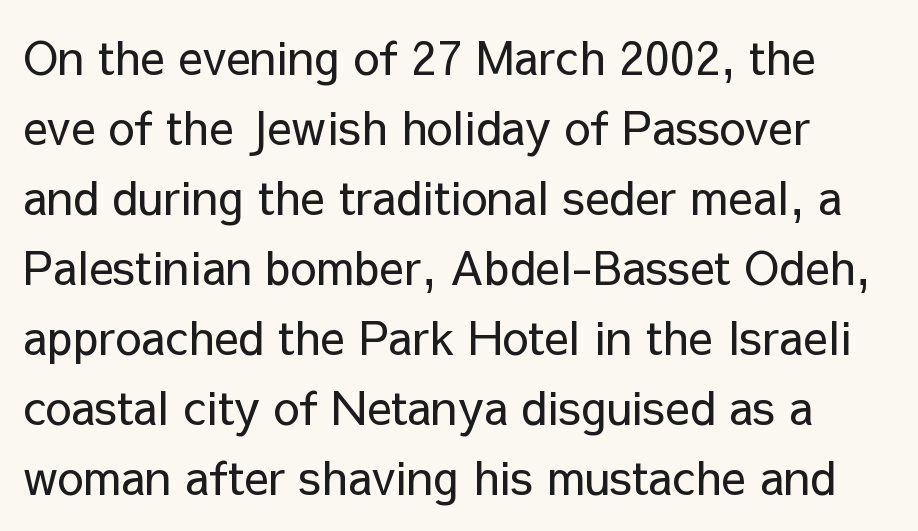
Q: Is the text bold? A: No.
Q: Is the text italic (slanted)? A: No, it is upright.
Q: Is the typeface a serif or a sans-serif typeface? A: Sans-serif.
Q: Is the text underlined? A: No.
Q: Is the spacing between letters normal or unusually wide? A: Normal.
Q: Is the spacing between lines tight, normal or loose? A: Normal.
Q: Width (condensed, normal, or wide)? A: Normal.
Q: Stroke contrast? A: Low.
Q: x-height? A: Medium.
Q: Monospaced? A: No.
